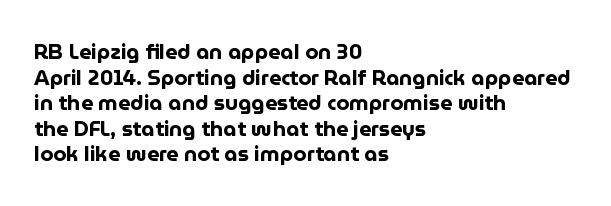
{"italic": "no", "bold": "yes", "underline": "no", "align": "left", "line_spacing_ratio": 1.22, "letter_spacing": "normal", "letter_spacing_em": 0.0, "glyph_px": 21}
